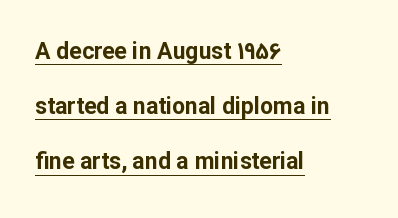
{"italic": "no", "bold": "yes", "underline": "yes", "align": "left", "line_spacing": "loose", "line_spacing_ratio": 2.4, "letter_spacing": "normal", "letter_spacing_em": 0.0, "glyph_px": 23}
